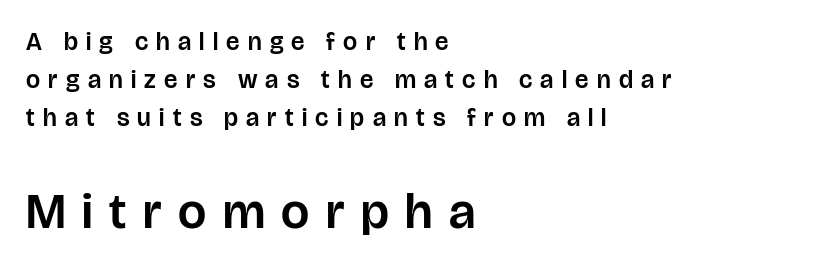
The image shows 50 px sans-serif type, upright; set left-aligned, normal line spacing (1.53x), unusually wide letter spacing (+0.33 em), not underlined; the second (bottom) block is 2.0x larger; low stroke contrast and a large x-height.
